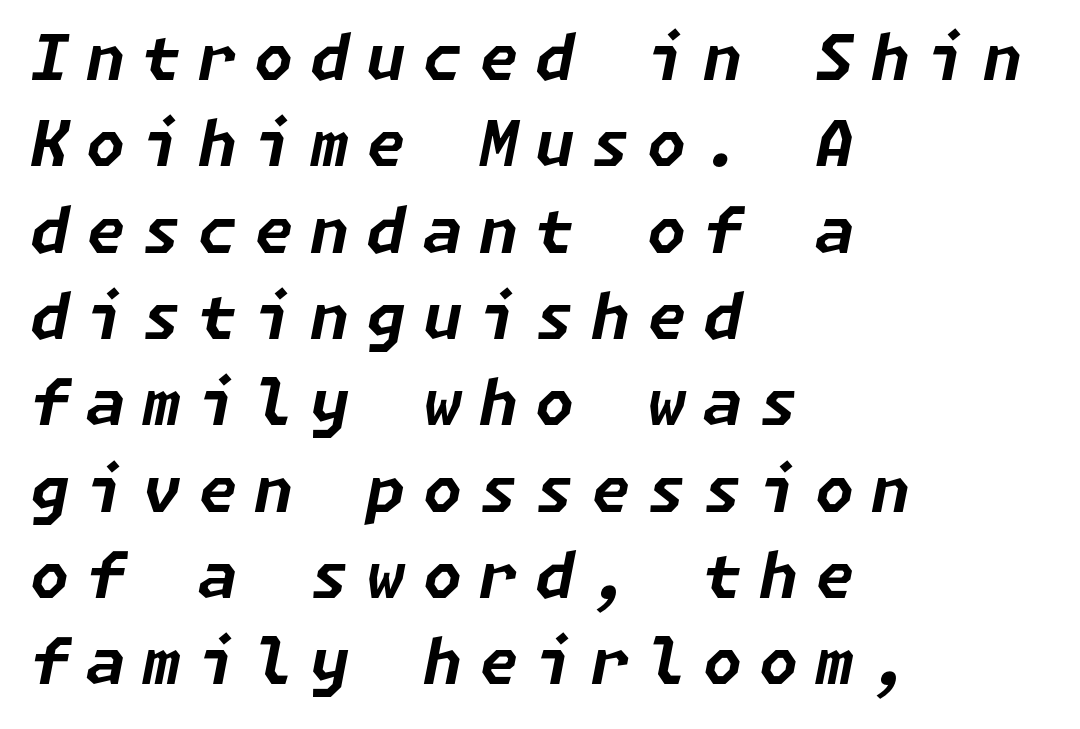
{"italic": "yes", "lean": "right", "slant_degrees": 11, "bold": "yes", "weight": "bold", "width": "normal", "stroke_contrast": "low", "x_height": "medium", "underline": "no", "align": "left", "line_spacing": "normal", "line_spacing_ratio": 1.37, "letter_spacing": "wide", "letter_spacing_em": 0.27, "glyph_px": 63}
